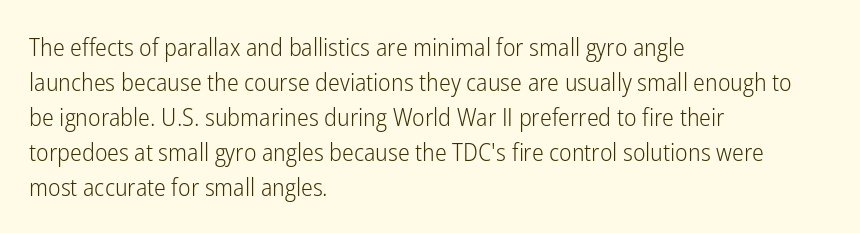
{"italic": "no", "bold": "no", "underline": "no", "align": "left", "line_spacing": "normal", "line_spacing_ratio": 1.4, "letter_spacing": "normal", "letter_spacing_em": 0.0, "glyph_px": 25}
